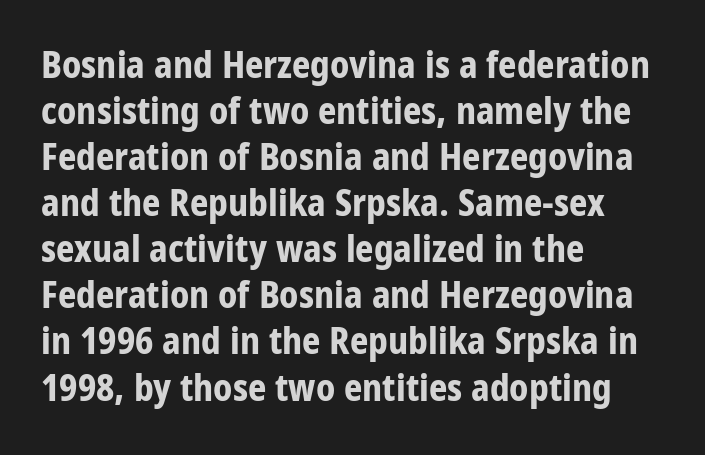
The text block is weighted toward the left margin, trailing off unevenly rightward. The letters sit at their default tracking, neither squeezed nor spread. Any mark beneath the type? The region is blank. The font is running at its bold setting. Nope, no serifs anywhere on these letters.
